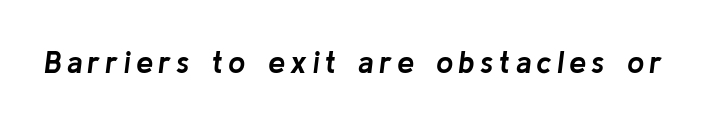
The image shows 31 px semibold type, italic (leaning right); set not underlined; low stroke contrast and a medium x-height.
